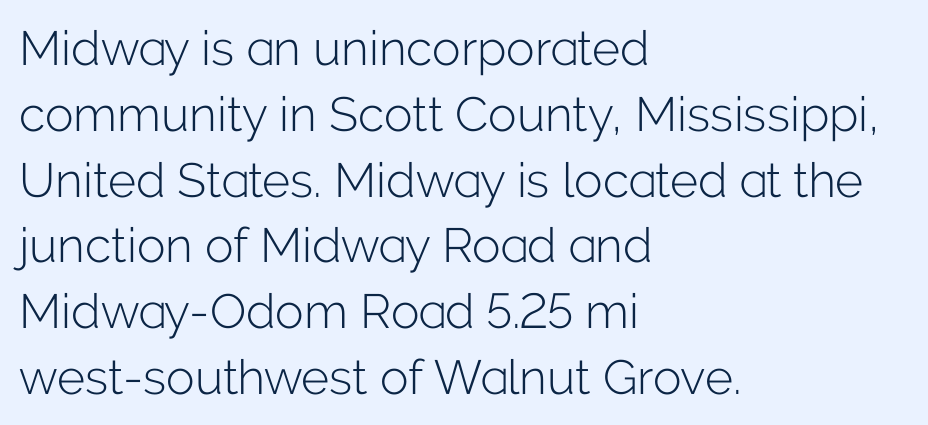
{"serif": "no", "italic": "no", "bold": "no", "weight": "light", "width": "normal", "stroke_contrast": "low", "x_height": "medium", "monospaced": "no", "underline": "no", "align": "left", "line_spacing": "normal", "line_spacing_ratio": 1.37, "letter_spacing": "normal", "letter_spacing_em": 0.0, "glyph_px": 48}
